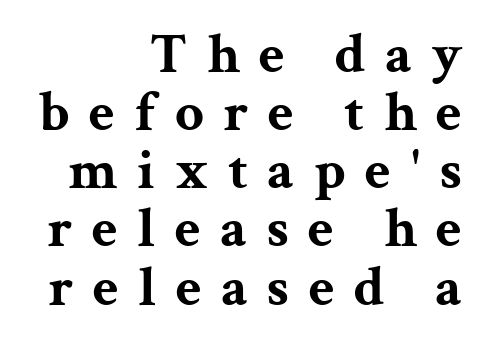
Q: Is the text bold? A: Yes.
Q: Is the text italic (slanted)? A: No, it is upright.
Q: Is the typeface a serif or a sans-serif typeface? A: Serif.
Q: Is the text underlined? A: No.
Q: How is the paragraph aligned? A: Right-aligned.
Q: Is the spacing between letters normal or unusually wide? A: Unusually wide.
Q: Is the spacing between lines tight, normal or loose? A: Tight.
Q: Width (condensed, normal, or wide)? A: Wide.
Q: Stroke contrast? A: Medium.
Q: x-height? A: Medium.
Q: Monospaced? A: No.
